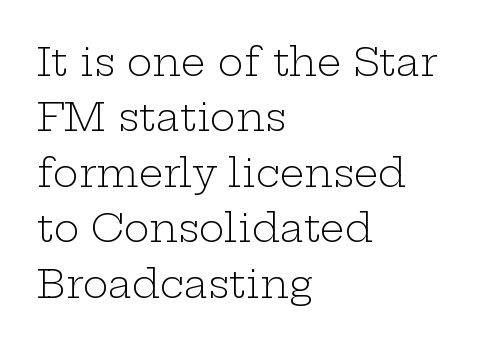
Caption: face not bold, strokes unweighted. Each new line begins a customary step beneath the previous one. Anything drawn beneath the words? Only blank space. Small tapered or slab feet sit at the stroke ends, so this counts as serif. A classic flush-left, rag-right setting is used for this passage. The passage shown is typed in a proportional face where columns would drift.
